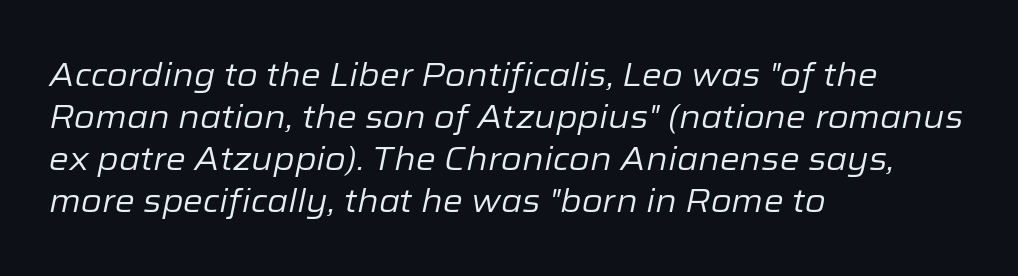
Here the designer chose a conventional face with non-uniform glyph widths. Is the letter spacing exaggerated? No — it looks like the ordinary default. The passage is arranged the way most books set body copy — flush left. Letters rest on an invisible, unmarked baseline. Is this a heavy cut? Hardly; it is regular or lighter. The typography opts for an oblique posture over an upright one.
